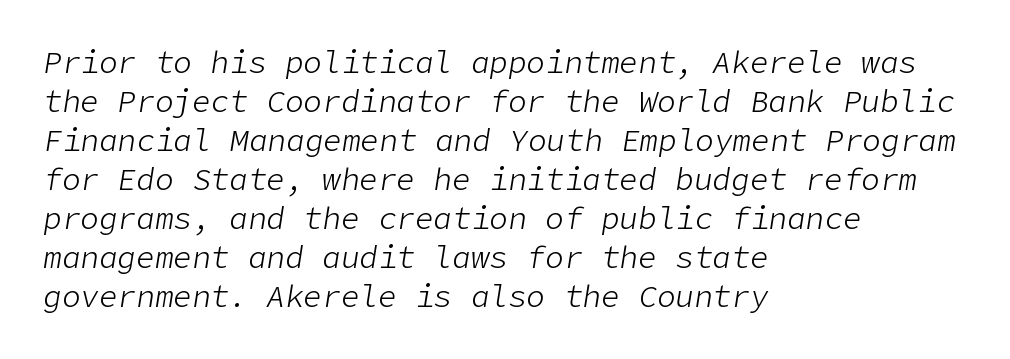
The image shows 31 px light type, italic (leaning right); set left-aligned, normal line spacing (1.26x), normal letter spacing, not underlined; low stroke contrast and a medium x-height.
